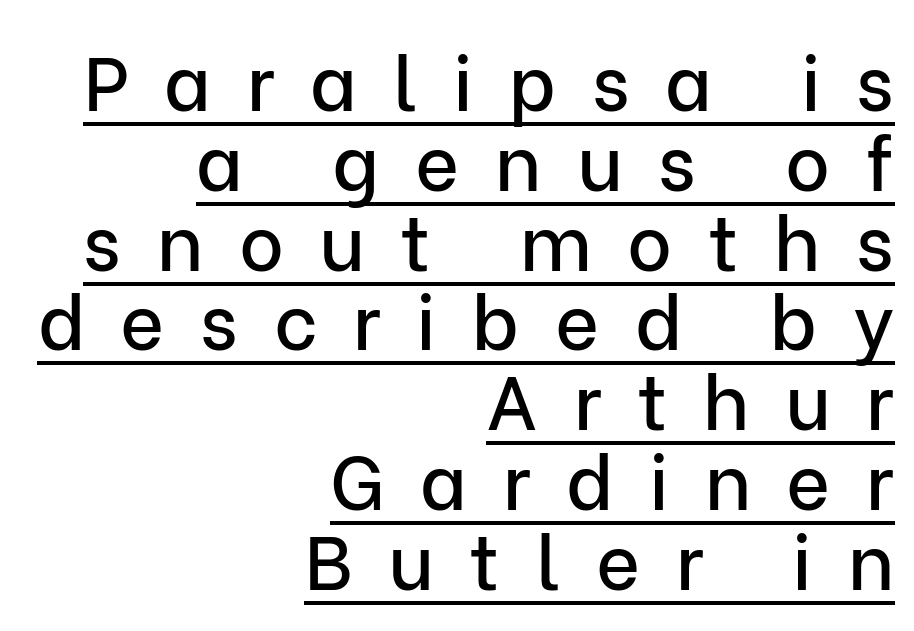
Q: Is the text italic (slanted)? A: No, it is upright.
Q: Is the typeface a serif or a sans-serif typeface? A: Sans-serif.
Q: Is the text underlined? A: Yes.
Q: How is the paragraph aligned? A: Right-aligned.
Q: Is the spacing between letters normal or unusually wide? A: Unusually wide.
Q: Is the spacing between lines tight, normal or loose? A: Tight.
Q: Width (condensed, normal, or wide)? A: Normal.
Q: Stroke contrast? A: Low.
Q: x-height? A: Medium.
Q: Monospaced? A: No.
